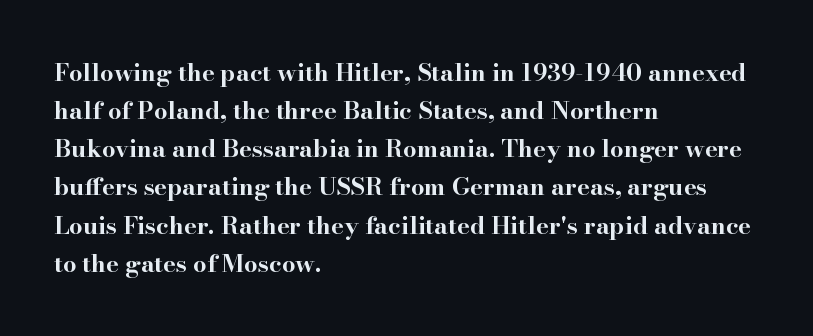
{"italic": "no", "bold": "yes", "underline": "no", "align": "left", "line_spacing": "normal", "line_spacing_ratio": 1.59, "letter_spacing": "normal", "letter_spacing_em": 0.0, "glyph_px": 24}
